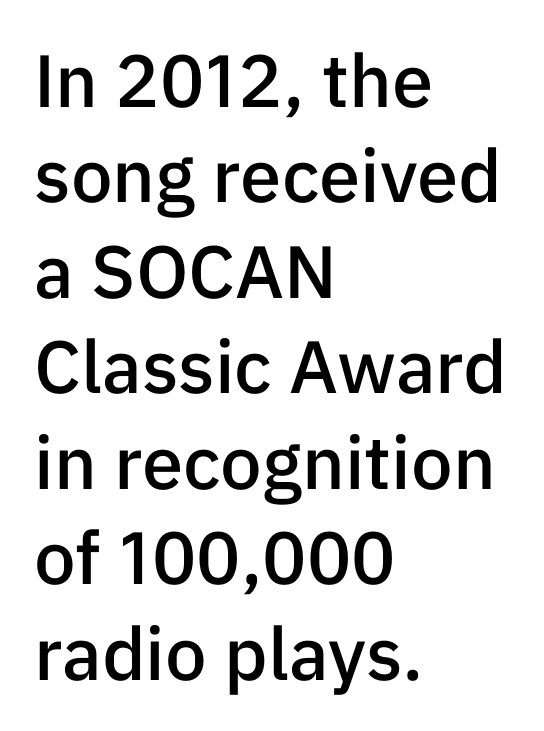
The image shows 74 px semibold sans-serif type, upright; set left-aligned, normal line spacing (1.29x), normal letter spacing, not underlined; low stroke contrast and a medium x-height.
